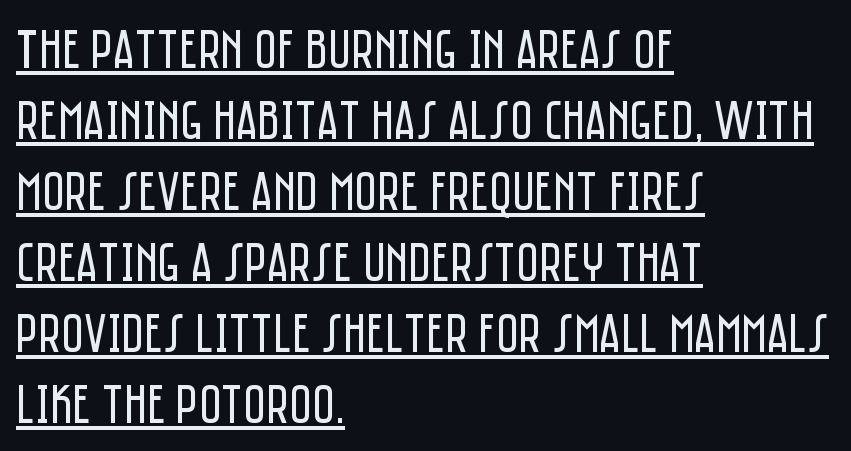
A quiet, ordinary-to-light weight characterises the typeface. The passage is arranged the way most books set body copy — flush left. This is the regular roman posture of the typeface. Is this a fixed-width face? No — the glyphs have proportional, varying widths.
